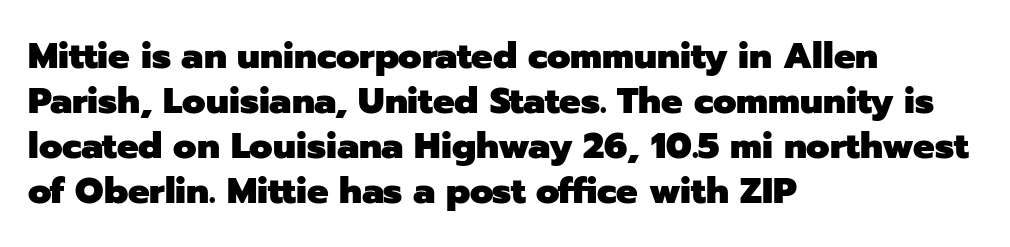
{"serif": "no", "italic": "no", "bold": "yes", "weight": "heavy", "width": "normal", "stroke_contrast": "low", "x_height": "medium", "monospaced": "no", "underline": "no", "align": "left", "line_spacing": "normal", "line_spacing_ratio": 1.25, "letter_spacing": "normal", "letter_spacing_em": 0.0, "glyph_px": 36}
